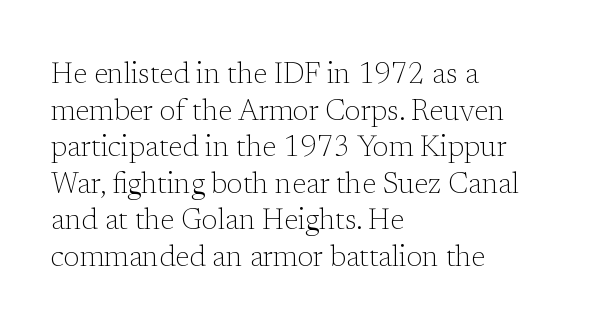
The image shows 29 px light serif type, upright; set left-aligned, normal line spacing (1.26x), normal letter spacing, not underlined; low stroke contrast and a medium x-height.
